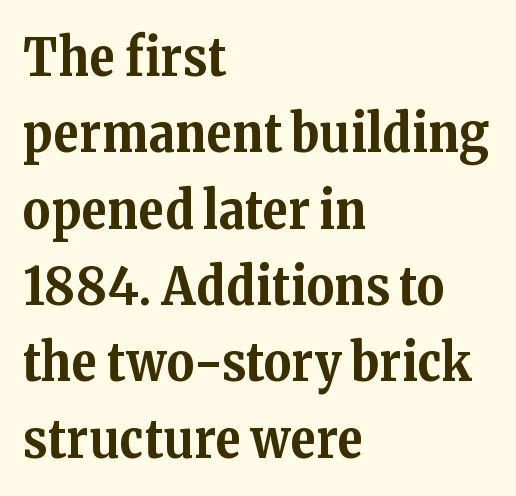
The image shows 53 px bold serif type, upright; set left-aligned, normal line spacing (1.44x), normal letter spacing, not underlined; medium stroke contrast and a medium x-height.
